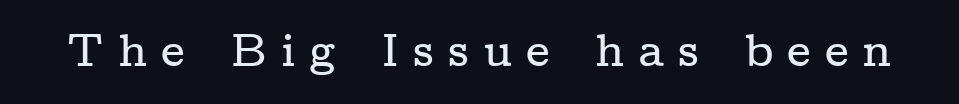
Q: Is the text italic (slanted)? A: No, it is upright.
Q: Is the typeface a serif or a sans-serif typeface? A: Serif.
Q: Is the text underlined? A: No.
Q: Is the spacing between letters normal or unusually wide? A: Unusually wide.
Q: Width (condensed, normal, or wide)? A: Wide.
Q: Stroke contrast? A: Low.
Q: x-height? A: Medium.
Q: Monospaced? A: No.
